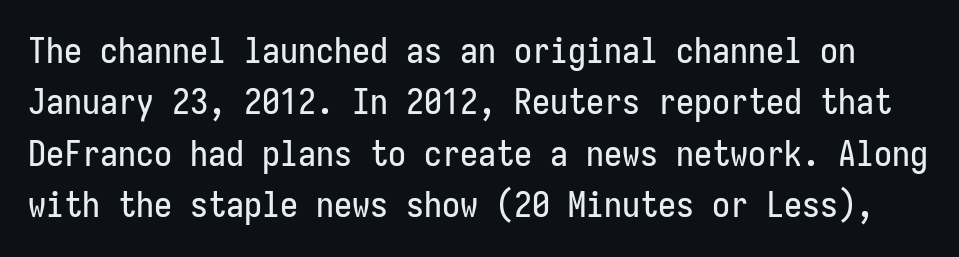
The image shows 36 px condensed sans-serif type, upright, monospaced; set normal line spacing (1.43x), normal letter spacing, not underlined; low stroke contrast and a medium x-height.
